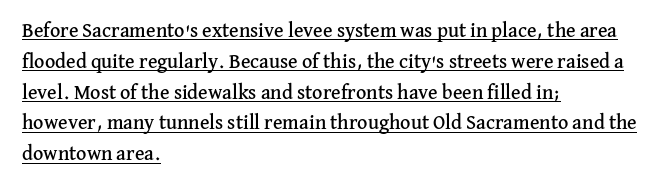
{"italic": "no", "underline": "yes", "align": "left", "line_spacing": "normal", "line_spacing_ratio": 1.54, "letter_spacing": "normal", "letter_spacing_em": 0.0, "glyph_px": 20}
